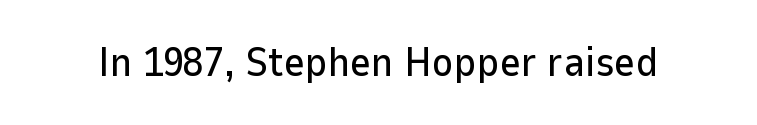
Students, note that the glyphs here touch the page at normal intervals. The gap between lines stays unmarked. The characters display no serif detailing; their extremities are plain. You could not count columns in this text — the font is proportionally spaced. Posture: straight, roman, zero tilt.
